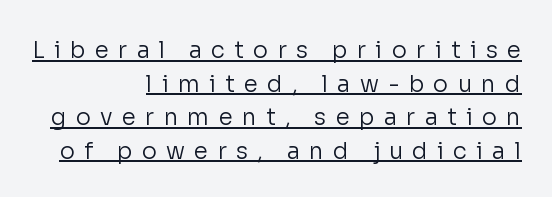
{"italic": "no", "bold": "no", "underline": "yes", "align": "right", "line_spacing": "normal", "line_spacing_ratio": 1.46, "letter_spacing": "wide", "letter_spacing_em": 0.4, "glyph_px": 23}
